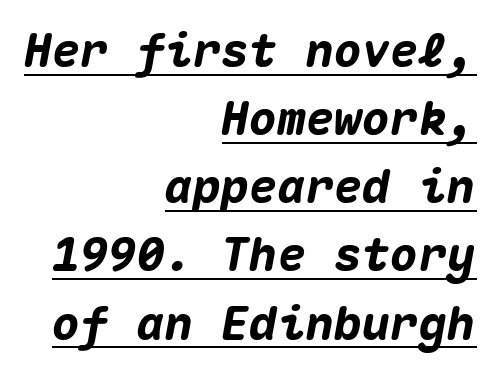
{"italic": "yes", "lean": "right", "slant_degrees": 10, "bold": "yes", "weight": "heavy", "width": "normal", "stroke_contrast": "medium", "x_height": "medium", "monospaced": "yes", "underline": "yes", "align": "right", "line_spacing": "normal", "line_spacing_ratio": 1.45, "letter_spacing": "normal", "letter_spacing_em": 0.0, "glyph_px": 47}
